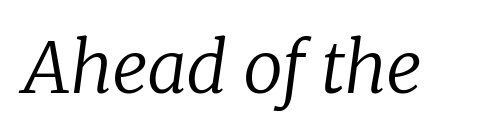
Heaviness? Minimal to ordinary, like unemphasized prose. The area under the type is left untouched. The passage shown is typeset with a serif family. Compared with ordinary roman type, these characters are visibly tilted. You could not count columns in this text — the font is proportionally spaced.
